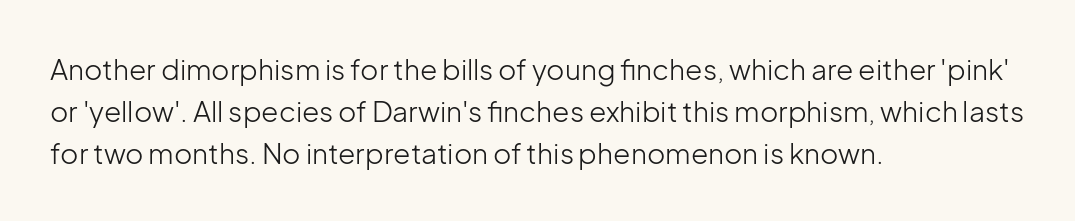
Q: Is the text bold? A: No.
Q: Is the text italic (slanted)? A: No, it is upright.
Q: Is the typeface a serif or a sans-serif typeface? A: Sans-serif.
Q: Is the text underlined? A: No.
Q: How is the paragraph aligned? A: Left-aligned.
Q: Is the spacing between letters normal or unusually wide? A: Normal.
Q: Is the spacing between lines tight, normal or loose? A: Normal.
Q: Width (condensed, normal, or wide)? A: Normal.
Q: Stroke contrast? A: Low.
Q: x-height? A: Medium.
Q: Monospaced? A: No.
